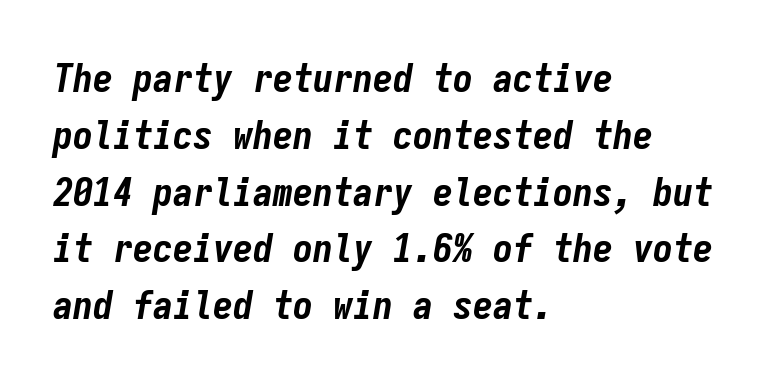
Emphasis-style slanted type is in use. Any mark beneath the type? The region is blank. A classic flush-left, rag-right setting is used for this passage. Caption: standard tracking, unaltered.
